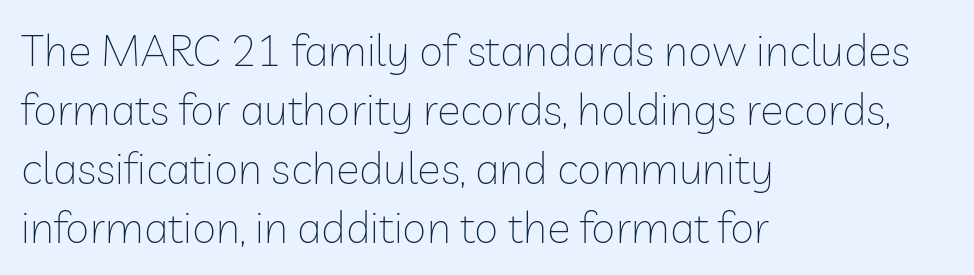
Q: Is the text bold? A: No.
Q: Is the text italic (slanted)? A: No, it is upright.
Q: Is the typeface a serif or a sans-serif typeface? A: Sans-serif.
Q: Is the text underlined? A: No.
Q: How is the paragraph aligned? A: Left-aligned.
Q: Is the spacing between letters normal or unusually wide? A: Normal.
Q: Is the spacing between lines tight, normal or loose? A: Normal.
Q: Width (condensed, normal, or wide)? A: Normal.
Q: Stroke contrast? A: Low.
Q: x-height? A: Medium.
Q: Monospaced? A: No.
